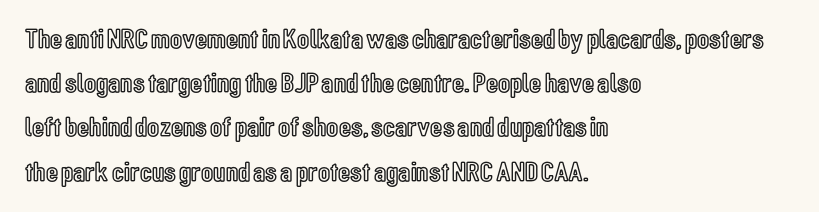
{"italic": "no", "width": "condensed", "x_height": "medium", "monospaced": "no", "underline": "no", "align": "left", "line_spacing": "normal", "line_spacing_ratio": 1.58, "letter_spacing": "normal", "letter_spacing_em": 0.0, "glyph_px": 28}
